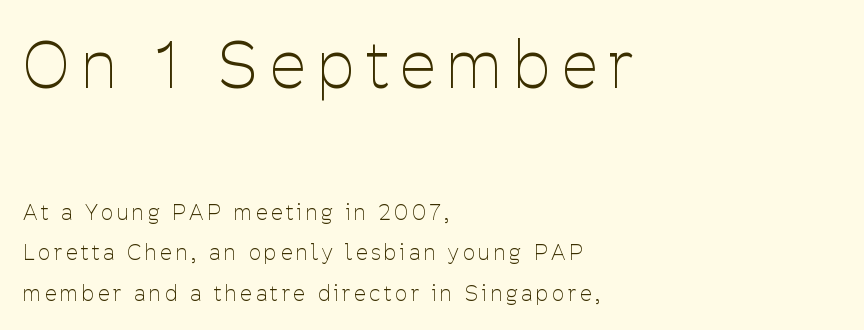
Check where the strokes stop: nothing finishes them off — pure sans. Anything drawn beneath the words? Only blank space. Character size in the leading block exceeds that of the trailing block. The ragged edge is on the right, which tells us the setting is flush left. Does the lettering tilt? It doesn't — this is upright. Is there much room between lines? Yes — plenty of vertical air separates them.
